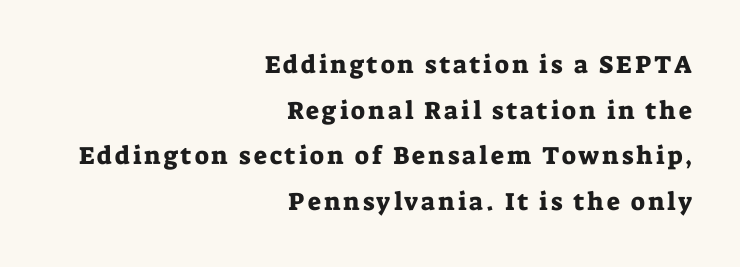
The image shows 25 px text type, upright; set right-aligned, line spacing 1.83x, not underlined.
